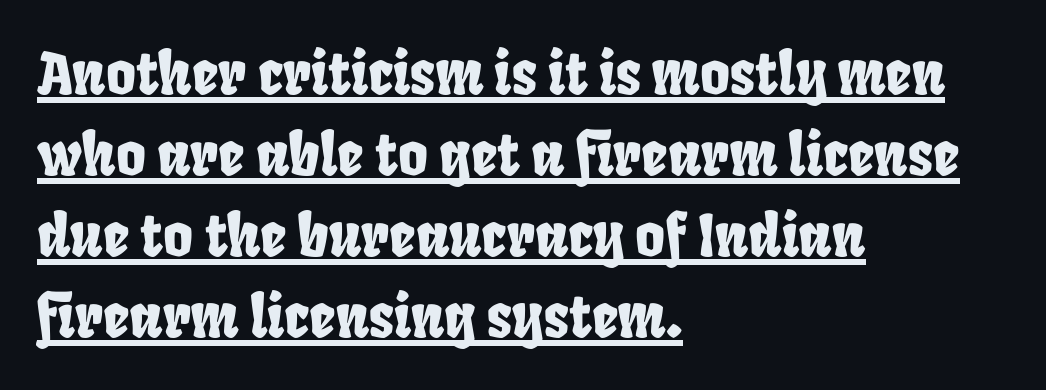
The image shows 57 px condensed sans-serif type; set left-aligned, normal line spacing (1.42x), normal letter spacing, underlined; low stroke contrast and a large x-height.
